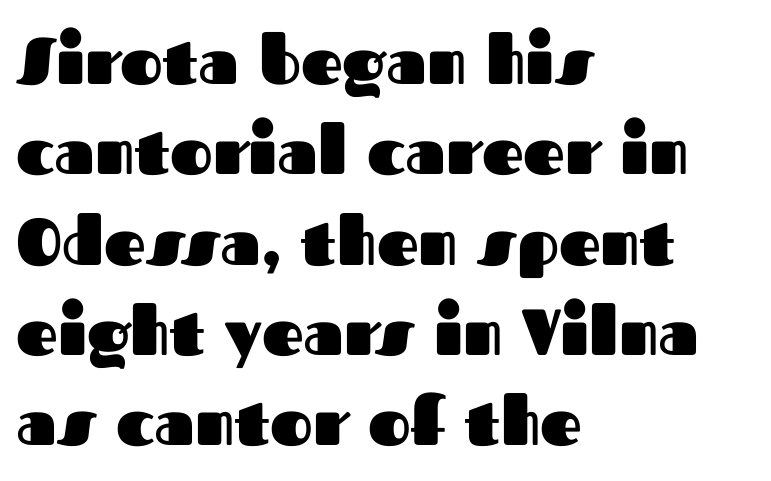
Strong, thick strokes mark this as bold type. This sample is left-justified, so line endings fall wherever the words run out. I'd call this a sans setting — the letters go barefoot. Here the designer chose a conventional face with non-uniform glyph widths. Type without underlining.
